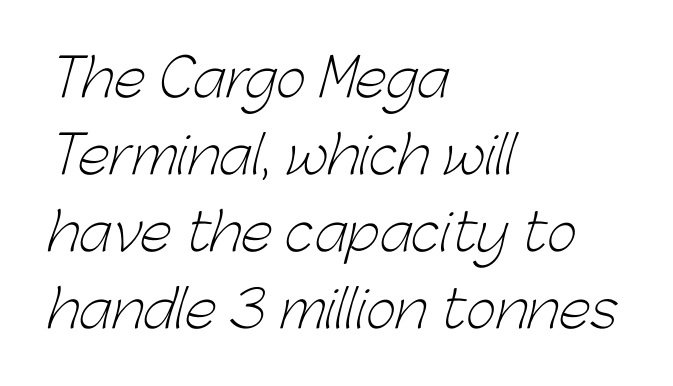
{"serif": "no", "bold": "no", "weight": "light", "width": "normal", "stroke_contrast": "low", "x_height": "medium", "monospaced": "no", "underline": "no", "align": "left", "line_spacing": "normal", "line_spacing_ratio": 1.48, "letter_spacing": "normal", "letter_spacing_em": 0.0, "glyph_px": 52}
